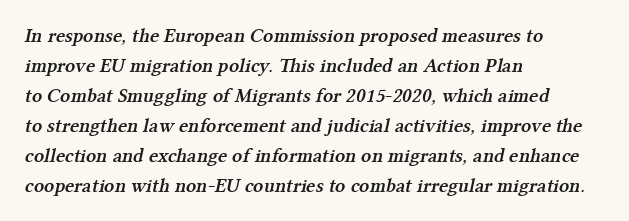
Underline: absent. Teacher's note: observe the even left margin — that is flush-left alignment. Stems and bowls a touch heavier than normal — semibold. These lines keep a tight, regular rhythm from letter to letter. Baseline-to-baseline distance is the conventional proportion of letter height.
